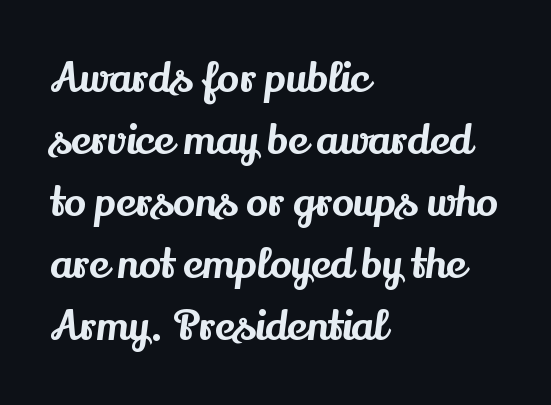
The space beneath each line is pristine and unruled. The tracking reads as untouched default to a designer's eye. Summary of vertical rhythm: regular, with standard interline spacing. Looks like regular typesetting: each glyph gets only the width it needs.
